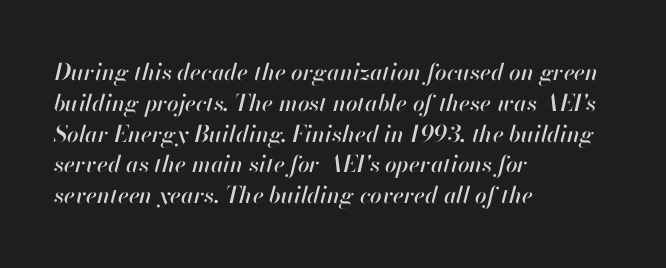
The image shows 23 px text type, italic (leaning right); set left-aligned, normal line spacing (1.34x), normal letter spacing, not underlined.
